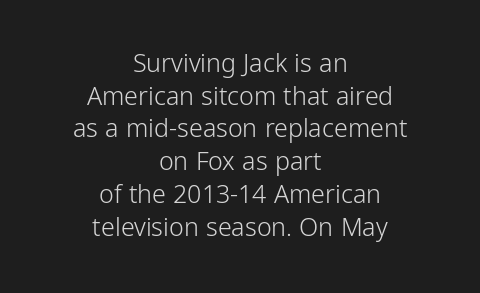
Q: Is the text bold? A: No.
Q: Is the text italic (slanted)? A: No, it is upright.
Q: Is the text underlined? A: No.
Q: How is the paragraph aligned? A: Centered.
Q: Is the spacing between letters normal or unusually wide? A: Normal.
Q: Is the spacing between lines tight, normal or loose? A: Normal.
